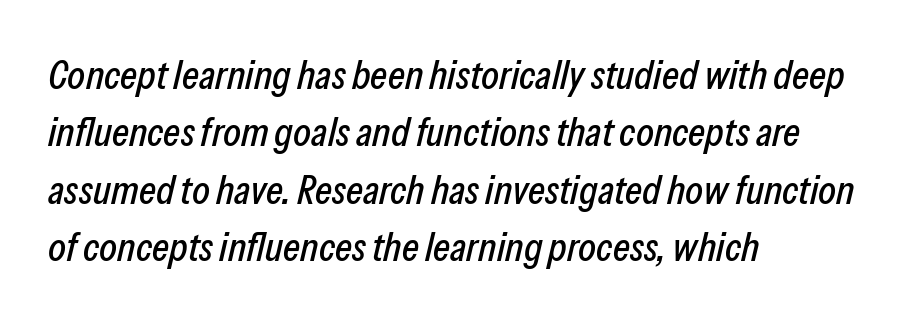
The image shows 41 px condensed type, italic (leaning right); set left-aligned, normal line spacing (1.4x), normal letter spacing, not underlined; low stroke contrast and a medium x-height.
